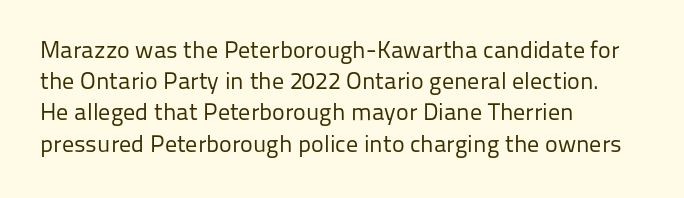
Q: Is the text bold? A: No.
Q: Is the text italic (slanted)? A: No, it is upright.
Q: Is the text underlined? A: No.
Q: How is the paragraph aligned? A: Left-aligned.
Q: Is the spacing between letters normal or unusually wide? A: Normal.
Q: Is the spacing between lines tight, normal or loose? A: Normal.
